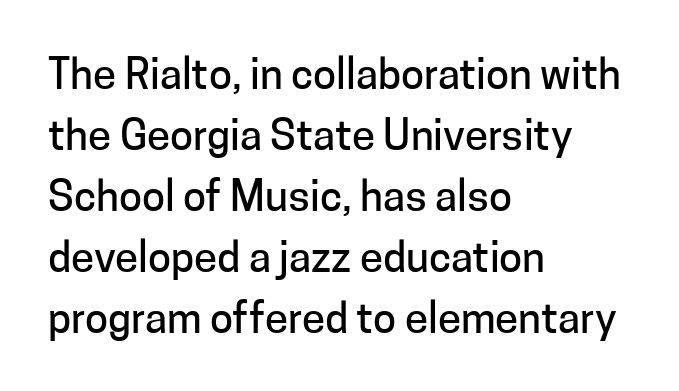
The image shows 42 px sans-serif type, upright; set left-aligned, normal line spacing (1.45x), normal letter spacing, not underlined; low stroke contrast and a medium x-height.
